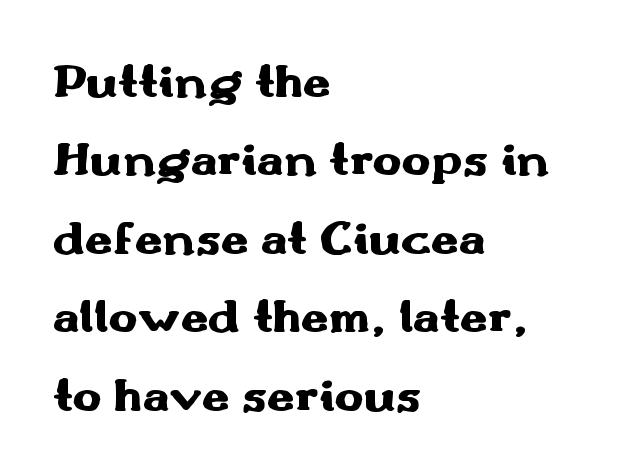
{"serif": "no", "italic": "no", "bold": "yes", "weight": "heavy", "width": "wide", "stroke_contrast": "medium", "x_height": "small", "monospaced": "no", "underline": "no", "align": "left", "line_spacing": "normal", "line_spacing_ratio": 1.6, "letter_spacing": "normal", "letter_spacing_em": 0.0, "glyph_px": 49}
